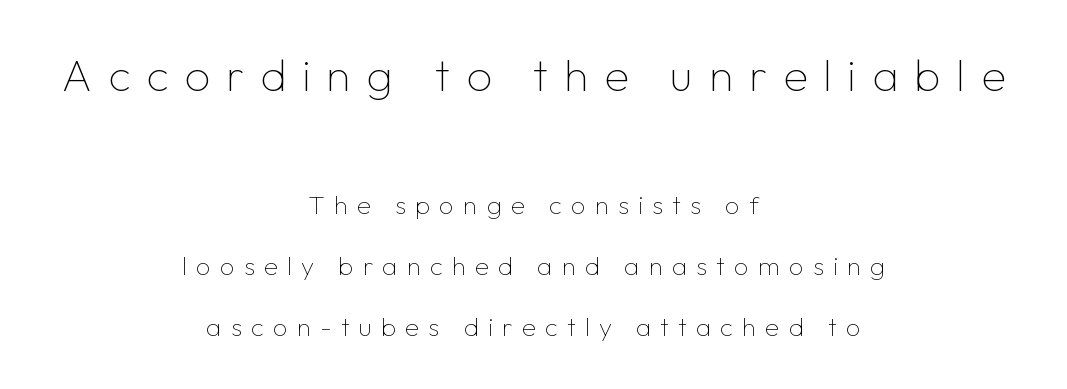
The image shows 45 px thin sans-serif type, upright; set centered, loose line spacing (2.35x), unusually wide letter spacing (+0.35 em), not underlined; the first (top) block is 1.73x larger; low stroke contrast and a medium x-height.
